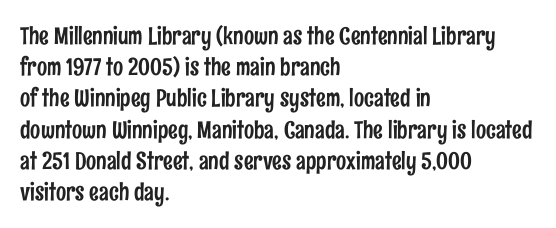
Does the copy run flush right? No — it runs flush left. The font's upright variant was chosen for this text. Descender tails drop into unmarked territory. Reading down the column, the eye jumps a familiar distance to each next line.
